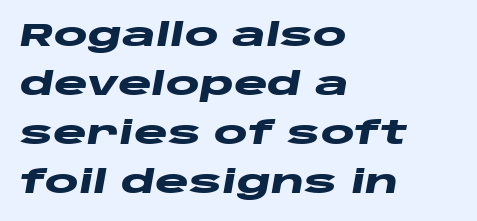
{"italic": "yes", "lean": "right", "slant_degrees": 10, "bold": "yes", "weight": "heavy", "width": "wide", "stroke_contrast": "low", "x_height": "large", "monospaced": "no", "underline": "no", "align": "left", "line_spacing": "normal", "line_spacing_ratio": 1.53, "letter_spacing": "normal", "letter_spacing_em": 0.0, "glyph_px": 32}
